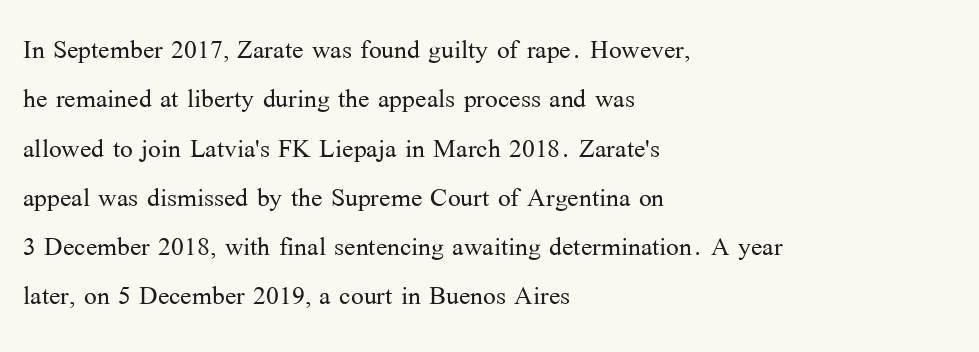
{"serif": "yes", "italic": "no", "bold": "no", "weight": "light", "width": "normal", "stroke_contrast": "medium", "x_height": "medium", "monospaced": "no", "underline": "no", "align": "left", "line_spacing": "normal", "line_spacing_ratio": 1.45, "letter_spacing": "normal", "letter_spacing_em": 0.0, "glyph_px": 34}
